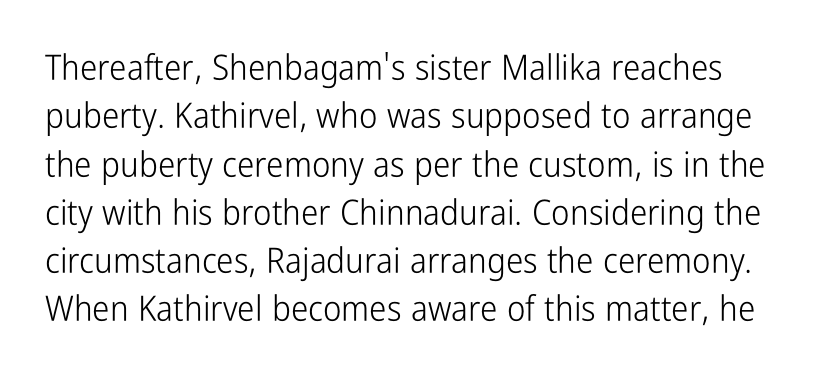
{"serif": "no", "italic": "no", "bold": "no", "weight": "light", "width": "condensed", "stroke_contrast": "low", "x_height": "medium", "monospaced": "no", "underline": "no", "line_spacing": "normal", "line_spacing_ratio": 1.38, "letter_spacing": "normal", "letter_spacing_em": 0.0, "glyph_px": 35}
